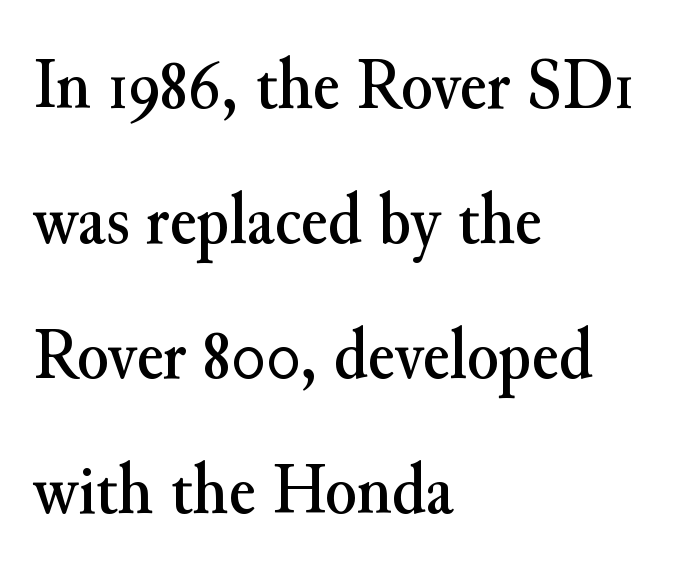
Does the type have serifs? Yes, each stem ends in a small foot. Here the designer chose a conventional face with non-uniform glyph widths. The passage shown has conventional tracking throughout. In terms of posture, this sample is upright. Line beginnings align vertically; line endings do not.
